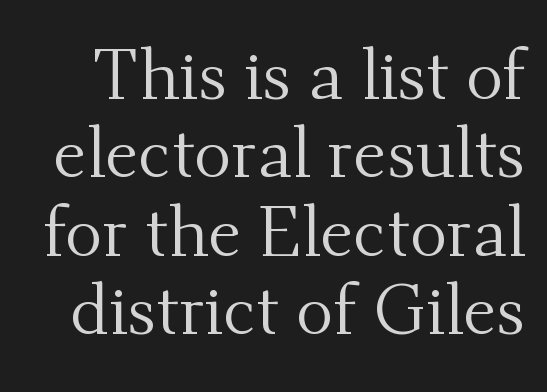
{"serif": "yes", "italic": "no", "bold": "no", "weight": "regular", "width": "normal", "stroke_contrast": "medium", "x_height": "small", "monospaced": "no", "underline": "no", "line_spacing": "tight", "line_spacing_ratio": 1.12, "letter_spacing": "normal", "letter_spacing_em": 0.0, "glyph_px": 70}
